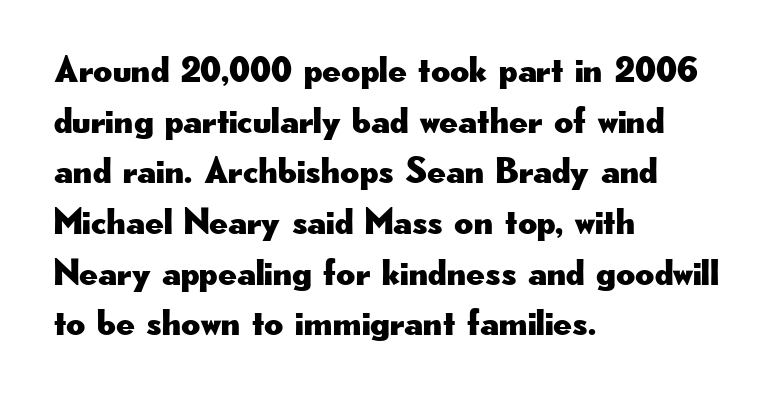
Leading matches the norm, producing a regular column. The glyphs are unaccompanied by any horizontal stroke below them. Unlike italic type, these characters show no tilt at all. The letterforms sit shoulder to shoulder at normal distance. Caption: multi-line text, flush left, ragged right. Nothing sits at the stroke ends, so this counts as sans-serif.
